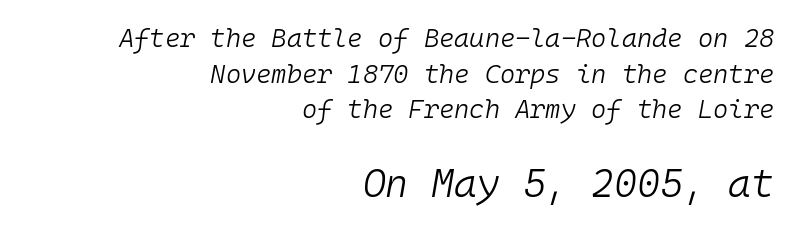
Looks like terminal output: every glyph gets an equal slot. Caption: standard tracking, unaltered. Slanted lettering throughout. This sample is right-justified, so line beginnings fall wherever the words allow.
